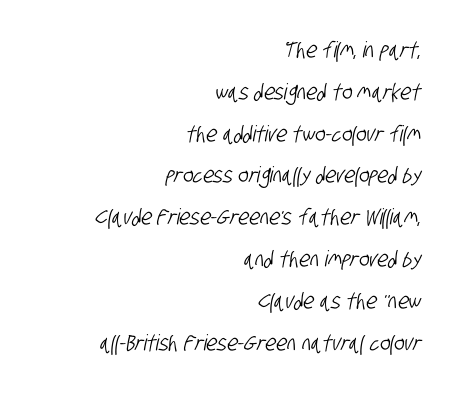
{"underline": "no", "align": "right", "line_spacing": "loose", "line_spacing_ratio": 1.9, "letter_spacing": "normal", "letter_spacing_em": 0.0, "glyph_px": 22}
